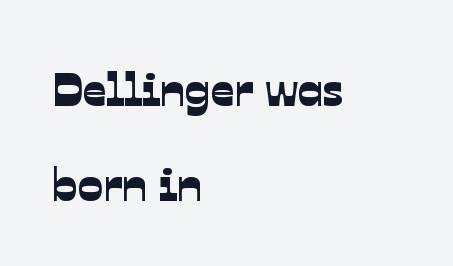
Q: Is the typeface a serif or a sans-serif typeface? A: Sans-serif.
Q: Is the text underlined? A: No.
Q: How is the paragraph aligned? A: Left-aligned.
Q: Is the spacing between letters normal or unusually wide? A: Normal.
Q: Is the spacing between lines tight, normal or loose? A: Loose.
Q: Width (condensed, normal, or wide)? A: Normal.
Q: Stroke contrast? A: Low.
Q: x-height? A: Medium.
Q: Monospaced? A: No.
